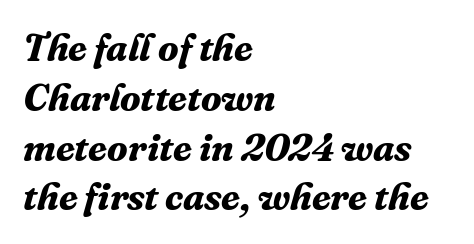
The image shows 38 px bold serif type, italic (leaning right); set left-aligned, normal line spacing (1.31x), normal letter spacing, not underlined; medium stroke contrast and a medium x-height.
